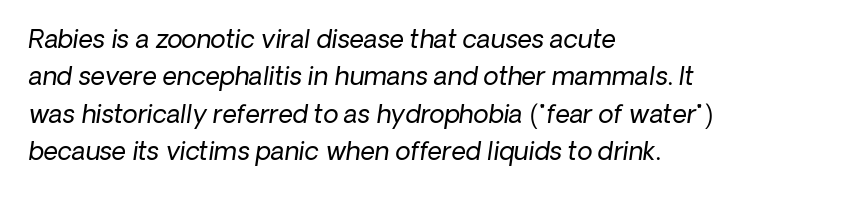
Q: Is the text bold? A: No.
Q: Is the text italic (slanted)? A: Yes, it leans right by about 8 degrees.
Q: Is the text underlined? A: No.
Q: How is the paragraph aligned? A: Left-aligned.
Q: Is the spacing between letters normal or unusually wide? A: Normal.
Q: Is the spacing between lines tight, normal or loose? A: Normal.
